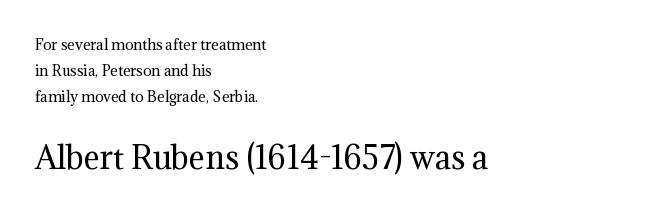
The image shows 30 px regular-weight serif type, upright; set left-aligned, line spacing 1.84x, normal letter spacing, not underlined; the second (bottom) block is 2.14x larger; medium stroke contrast and a medium x-height.
